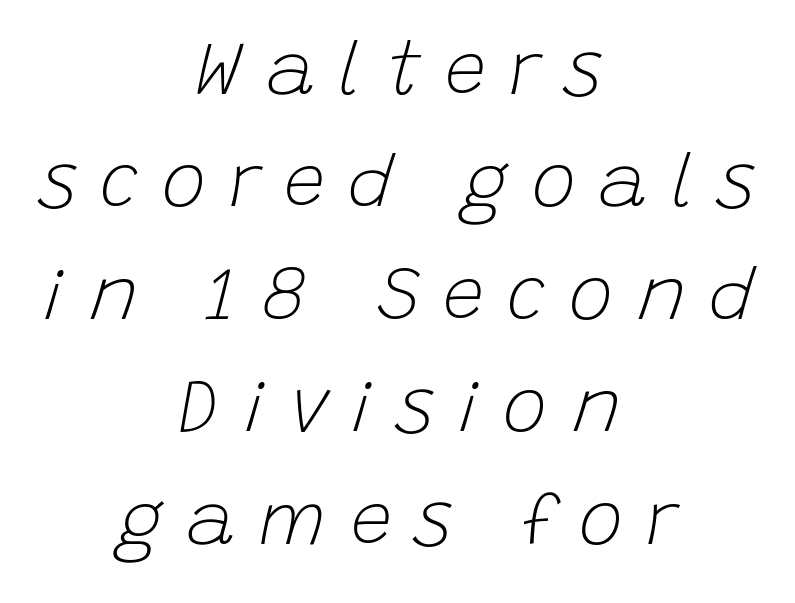
The glyphs look as if they've been sheared to an angle. Quick note: underline off. The passage shown stacks its lines at a standard gap. This rendering uses center alignment, leaving both contours irregular but symmetric.
